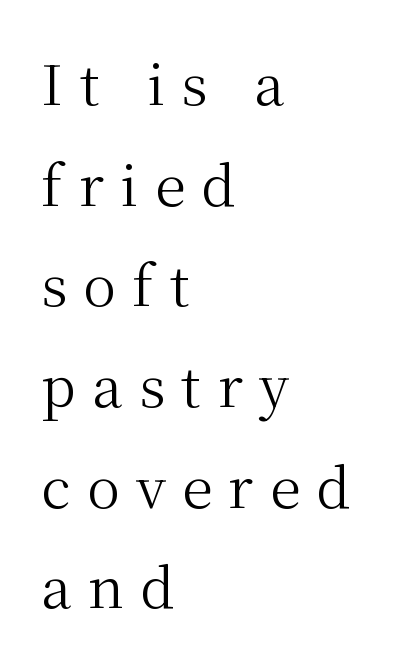
Q: Is the text bold? A: No.
Q: Is the text italic (slanted)? A: No, it is upright.
Q: Is the typeface a serif or a sans-serif typeface? A: Serif.
Q: Is the text underlined? A: No.
Q: How is the paragraph aligned? A: Left-aligned.
Q: Is the spacing between letters normal or unusually wide? A: Unusually wide.
Q: Width (condensed, normal, or wide)? A: Normal.
Q: Stroke contrast? A: Medium.
Q: x-height? A: Medium.
Q: Monospaced? A: No.
